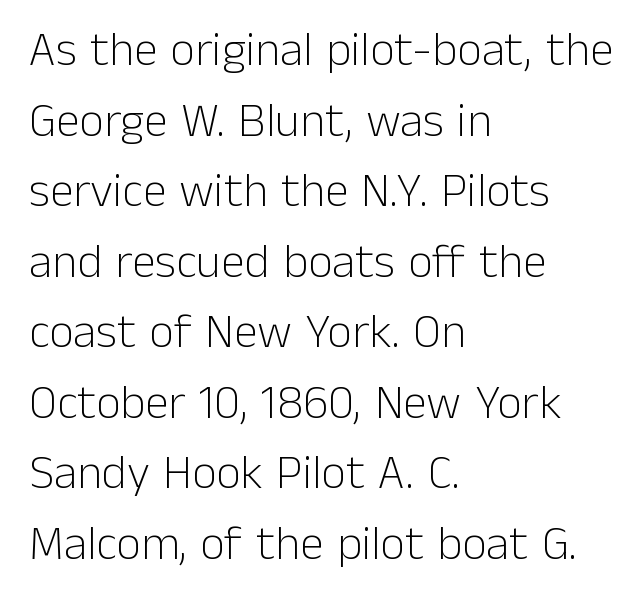
The image shows 48 px light sans-serif type, upright; set left-aligned, normal line spacing (1.47x), normal letter spacing, not underlined; low stroke contrast and a medium x-height.
